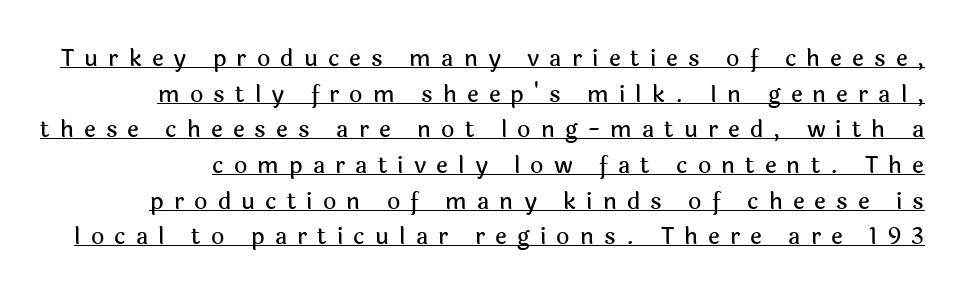
This sample uses expanded letter spacing, leaving extra air between glyphs. The letters stand straight up with perfectly vertical stems. This sample carries an underscore along the baseline area. The vertical gap from one line to the next is medium.
